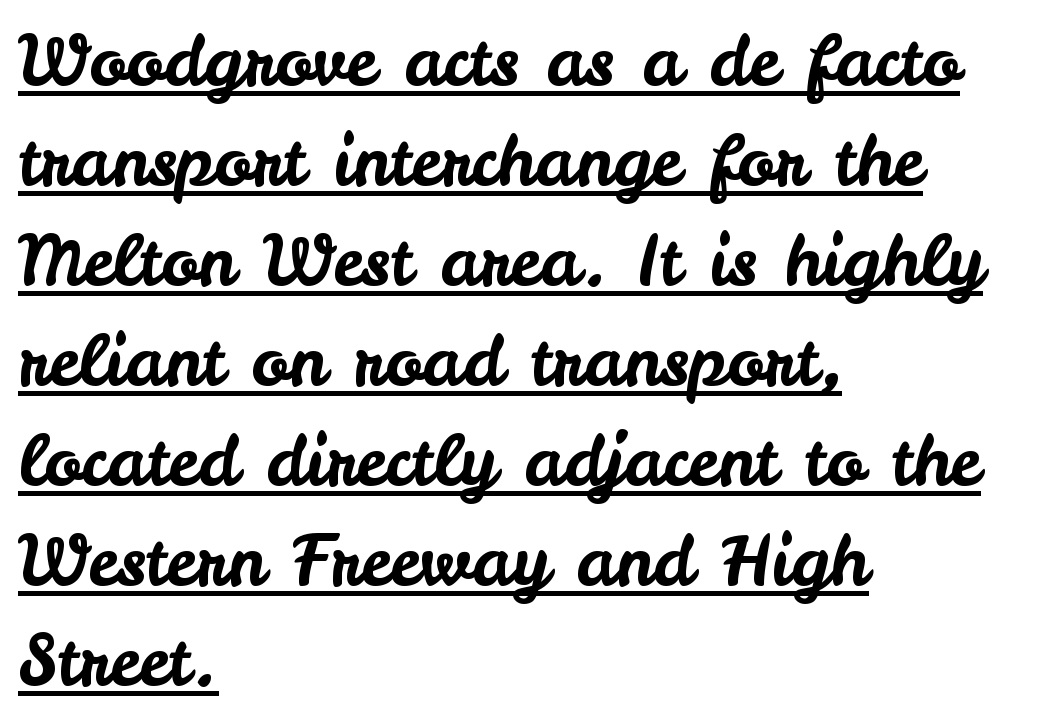
Q: Is the text italic (slanted)? A: Yes.
Q: Is the typeface a serif or a sans-serif typeface? A: Sans-serif.
Q: Is the text underlined? A: Yes.
Q: How is the paragraph aligned? A: Left-aligned.
Q: Is the spacing between letters normal or unusually wide? A: Normal.
Q: Is the spacing between lines tight, normal or loose? A: Normal.
Q: Width (condensed, normal, or wide)? A: Normal.
Q: Stroke contrast? A: Low.
Q: x-height? A: Small.
Q: Monospaced? A: No.
